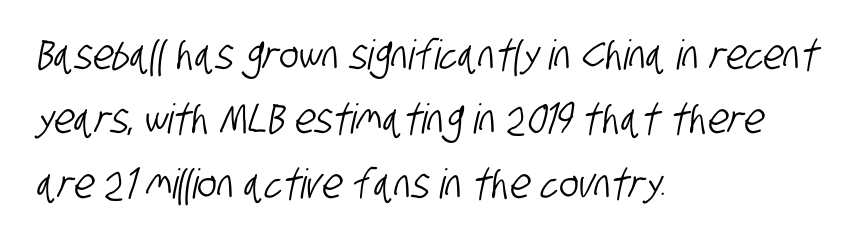
{"serif": "no", "width": "condensed", "stroke_contrast": "low", "x_height": "large", "monospaced": "no", "underline": "no", "align": "left", "line_spacing": "normal", "line_spacing_ratio": 1.57, "letter_spacing": "normal", "letter_spacing_em": 0.0, "glyph_px": 41}
